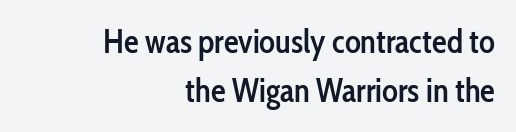
{"serif": "no", "italic": "no", "bold": "semi", "weight": "semibold", "width": "condensed", "stroke_contrast": "low", "x_height": "medium", "monospaced": "no", "underline": "no", "align": "right", "line_spacing": "normal", "line_spacing_ratio": 1.47, "letter_spacing": "normal", "letter_spacing_em": 0.0, "glyph_px": 33}
